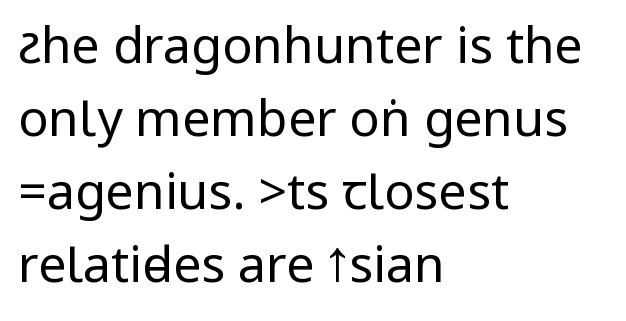
Q: Is the text bold? A: No.
Q: Is the text italic (slanted)? A: No, it is upright.
Q: Is the typeface a serif or a sans-serif typeface? A: Sans-serif.
Q: Is the text underlined? A: No.
Q: How is the paragraph aligned? A: Left-aligned.
Q: Is the spacing between letters normal or unusually wide? A: Normal.
Q: Is the spacing between lines tight, normal or loose? A: Normal.
Q: Width (condensed, normal, or wide)? A: Condensed.
Q: Stroke contrast? A: Low.
